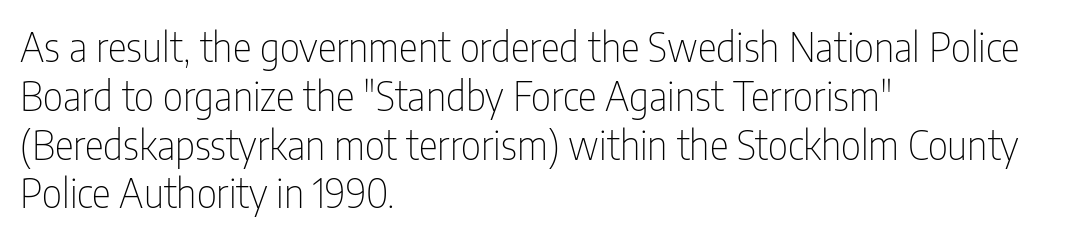
Q: Is the text bold? A: No.
Q: Is the text italic (slanted)? A: No, it is upright.
Q: Is the typeface a serif or a sans-serif typeface? A: Sans-serif.
Q: Is the text underlined? A: No.
Q: How is the paragraph aligned? A: Left-aligned.
Q: Is the spacing between letters normal or unusually wide? A: Normal.
Q: Width (condensed, normal, or wide)? A: Condensed.
Q: Stroke contrast? A: Low.
Q: x-height? A: Medium.
Q: Monospaced? A: No.
